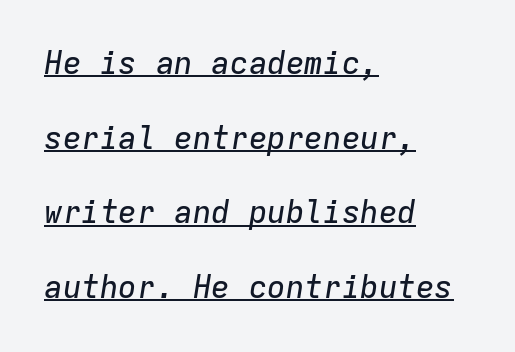
{"italic": "yes", "lean": "right", "slant_degrees": 9, "width": "normal", "stroke_contrast": "low", "x_height": "medium", "monospaced": "yes", "underline": "yes", "align": "left", "line_spacing": "loose", "line_spacing_ratio": 2.41, "letter_spacing": "normal", "letter_spacing_em": 0.0, "glyph_px": 31}
